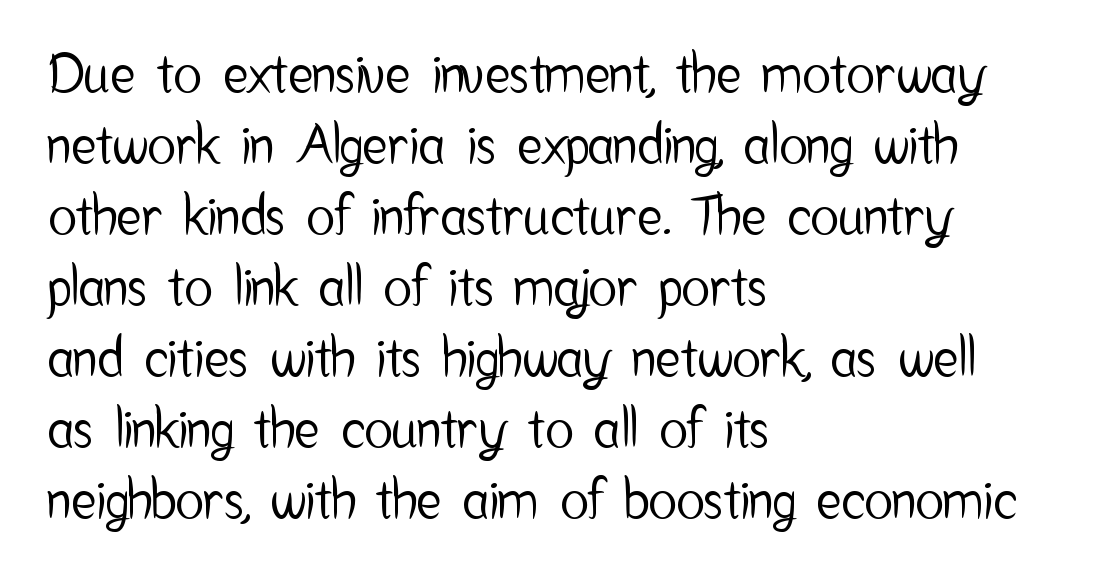
Q: Is the text italic (slanted)? A: No, it is upright.
Q: Is the typeface a serif or a sans-serif typeface? A: Sans-serif.
Q: Is the text underlined? A: No.
Q: How is the paragraph aligned? A: Left-aligned.
Q: Is the spacing between letters normal or unusually wide? A: Normal.
Q: Is the spacing between lines tight, normal or loose? A: Normal.
Q: Width (condensed, normal, or wide)? A: Condensed.
Q: Stroke contrast? A: Low.
Q: x-height? A: Medium.
Q: Monospaced? A: No.
